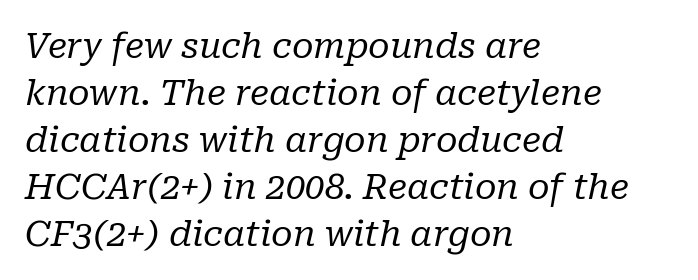
{"serif": "yes", "italic": "yes", "lean": "right", "slant_degrees": 10, "bold": "no", "weight": "regular", "width": "normal", "stroke_contrast": "low", "x_height": "medium", "monospaced": "no", "underline": "no", "align": "left", "line_spacing": "normal", "line_spacing_ratio": 1.34, "letter_spacing": "normal", "letter_spacing_em": 0.0, "glyph_px": 35}
